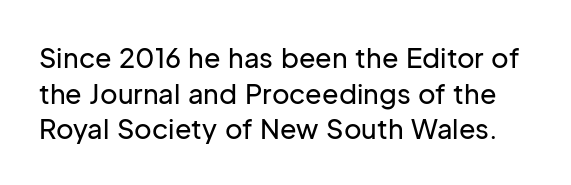
The image shows 27 px text type, upright; set normal line spacing (1.32x), normal letter spacing, not underlined.
